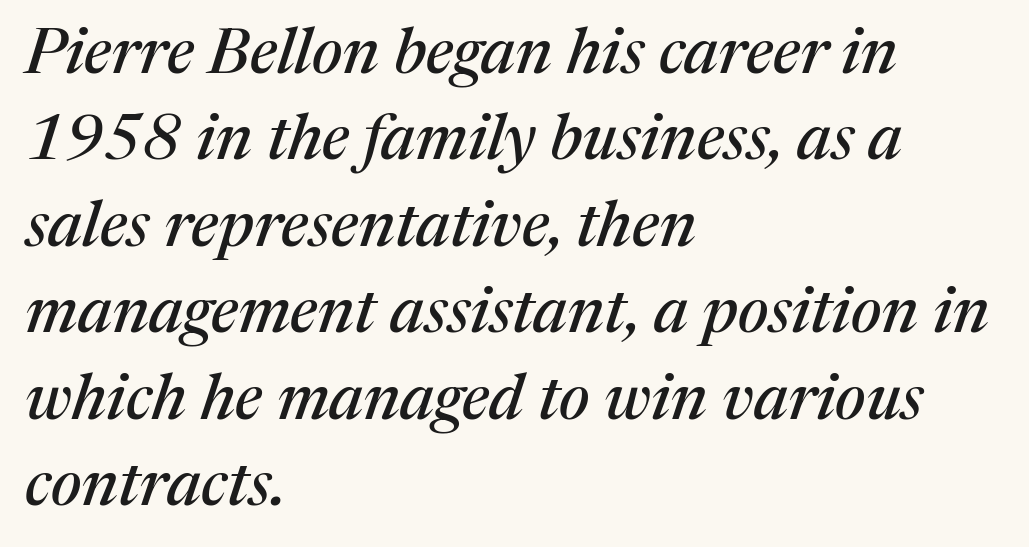
The image shows 64 px serif type, italic (leaning right); set left-aligned, normal line spacing (1.35x), normal letter spacing, not underlined; medium stroke contrast and a medium x-height.
